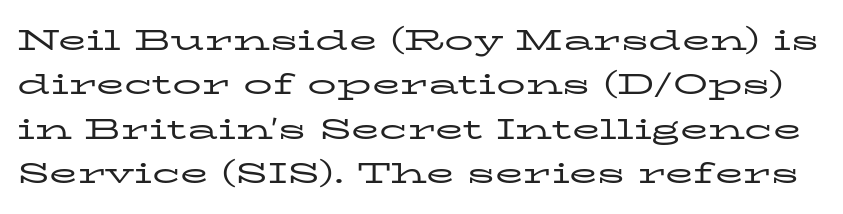
Q: Is the text bold? A: No.
Q: Is the text italic (slanted)? A: No, it is upright.
Q: Is the typeface a serif or a sans-serif typeface? A: Serif.
Q: Is the text underlined? A: No.
Q: Is the spacing between letters normal or unusually wide? A: Normal.
Q: Is the spacing between lines tight, normal or loose? A: Normal.
Q: Width (condensed, normal, or wide)? A: Wide.
Q: Stroke contrast? A: Low.
Q: x-height? A: Medium.
Q: Monospaced? A: No.
